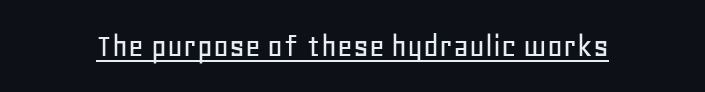
Q: Is the text italic (slanted)? A: No, it is upright.
Q: Is the typeface a serif or a sans-serif typeface? A: Sans-serif.
Q: Is the text underlined? A: Yes.
Q: Is the spacing between letters normal or unusually wide? A: Normal.
Q: Width (condensed, normal, or wide)? A: Normal.
Q: Stroke contrast? A: Low.
Q: x-height? A: Large.
Q: Monospaced? A: No.
